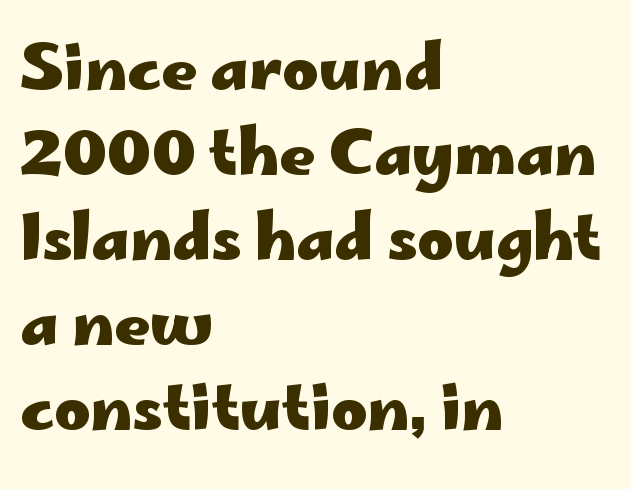
The image shows 62 px heavy, wide sans-serif type, upright; set left-aligned, normal line spacing (1.37x), normal letter spacing, not underlined; low stroke contrast and a small x-height.
